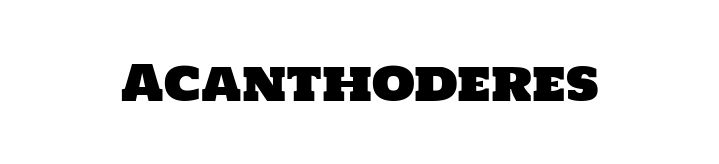
The image shows 50 px sans-serif type; set normal letter spacing, not underlined; low stroke contrast and a large x-height.
